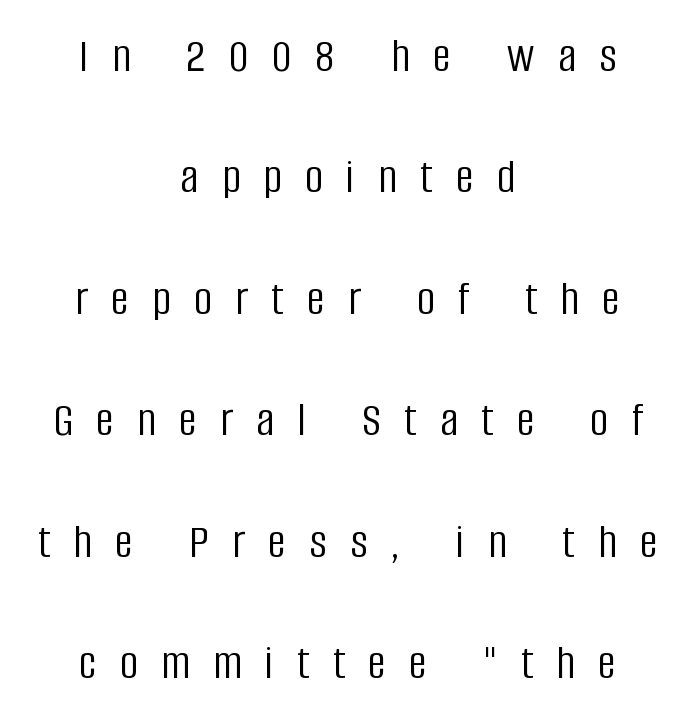
{"serif": "no", "italic": "no", "bold": "no", "weight": "light", "width": "condensed", "stroke_contrast": "low", "x_height": "large", "monospaced": "no", "underline": "no", "align": "center", "line_spacing": "loose", "line_spacing_ratio": 2.43, "letter_spacing": "wide", "letter_spacing_em": 0.47, "glyph_px": 50}
